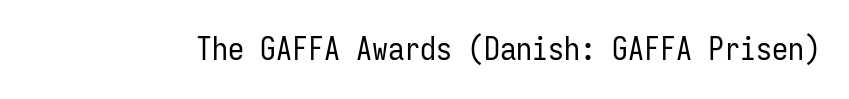
The image shows 32 px regular-weight, condensed sans-serif type, upright, monospaced; set normal letter spacing, not underlined; low stroke contrast and a medium x-height.
